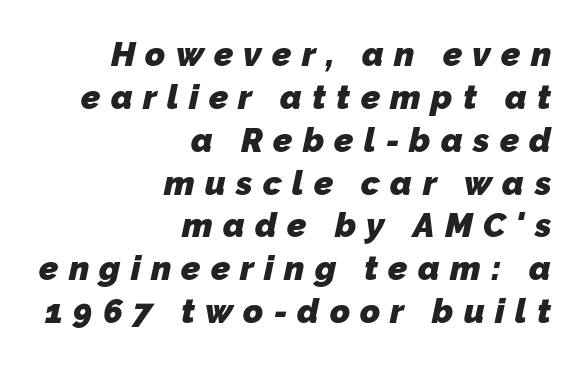
Q: Is the text bold? A: Yes.
Q: Is the typeface a serif or a sans-serif typeface? A: Sans-serif.
Q: Is the text underlined? A: No.
Q: How is the paragraph aligned? A: Right-aligned.
Q: Is the spacing between letters normal or unusually wide? A: Unusually wide.
Q: Is the spacing between lines tight, normal or loose? A: Normal.
Q: Width (condensed, normal, or wide)? A: Normal.
Q: Stroke contrast? A: Low.
Q: x-height? A: Medium.
Q: Monospaced? A: No.
